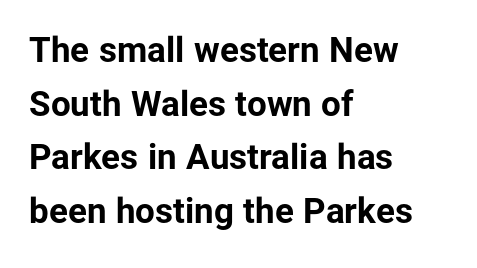
The image shows 35 px bold sans-serif type, upright; set left-aligned, normal line spacing (1.53x), normal letter spacing, not underlined; low stroke contrast and a medium x-height.
